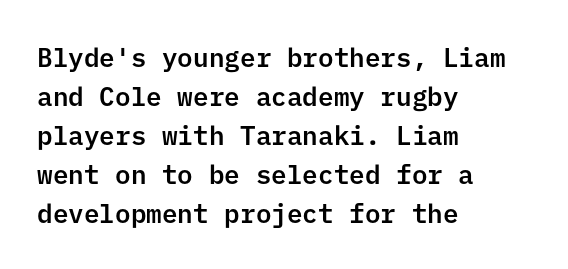
{"italic": "no", "underline": "no", "align": "left", "line_spacing": "normal", "line_spacing_ratio": 1.5, "letter_spacing": "normal", "letter_spacing_em": 0.0, "glyph_px": 26}
